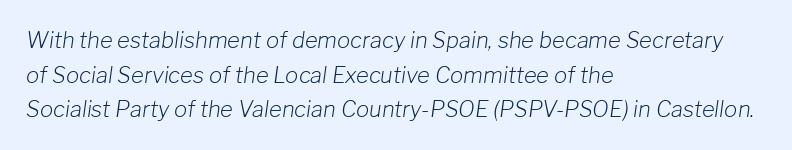
{"italic": "yes", "lean": "right", "slant_degrees": 8, "bold": "no", "underline": "no", "align": "left", "line_spacing": "normal", "line_spacing_ratio": 1.57, "letter_spacing": "normal", "letter_spacing_em": 0.0, "glyph_px": 22}
